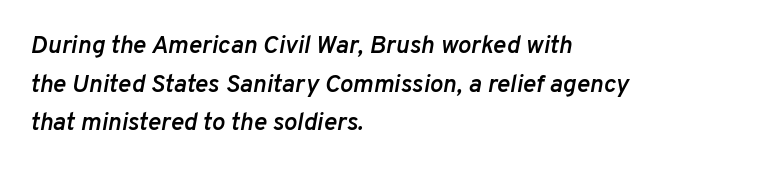
The image shows 25 px text type, italic (leaning right); set left-aligned, normal line spacing (1.55x), normal letter spacing, not underlined.
